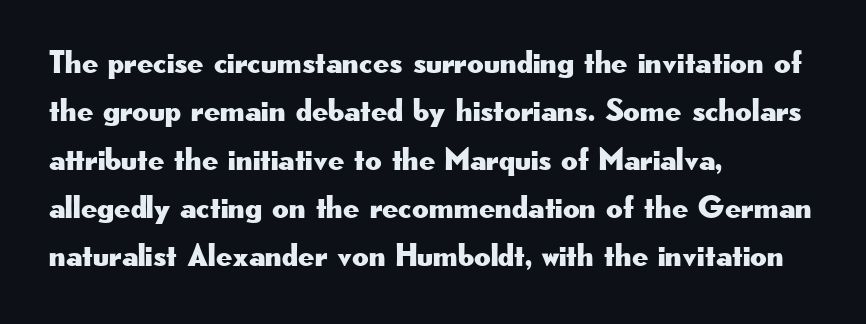
Decoration check: the copy has no underline. Designer's note — italics off, roman on. If you measured baseline to baseline, you'd find a middling distance. The passage shown is typeset with a sans-serif family. Words appear dense and cohesive because spacing is normal.
